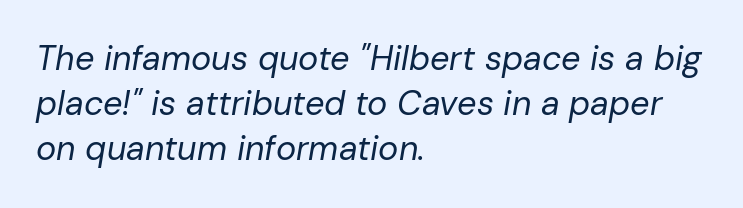
{"italic": "yes", "lean": "right", "slant_degrees": 10, "bold": "no", "weight": "regular", "width": "normal", "stroke_contrast": "low", "x_height": "medium", "monospaced": "no", "underline": "no", "align": "left", "line_spacing": "normal", "line_spacing_ratio": 1.33, "letter_spacing": "normal", "letter_spacing_em": 0.0, "glyph_px": 34}
